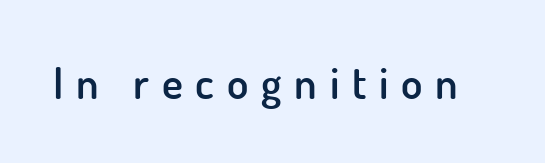
No italicization has been applied; the sample stays upright. Substantial extra tracking has been applied to these lines. Clear beneath every line of the passage. These words are printed semibold, heavier than regular yet not bold. In terms of letterform style, serifs are entirely absent. Each letter keeps its own natural width here, so spacing adapts to shape.
